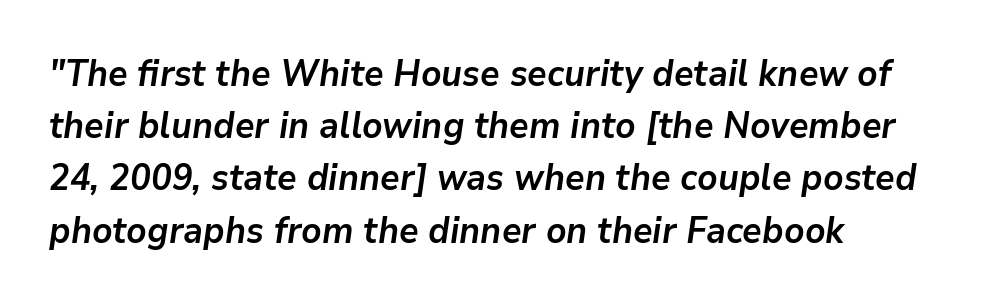
{"italic": "yes", "lean": "right", "slant_degrees": 9, "bold": "yes", "weight": "semibold", "width": "normal", "stroke_contrast": "low", "x_height": "medium", "monospaced": "no", "underline": "no", "align": "left", "line_spacing": "normal", "line_spacing_ratio": 1.45, "letter_spacing": "normal", "letter_spacing_em": 0.0, "glyph_px": 36}
